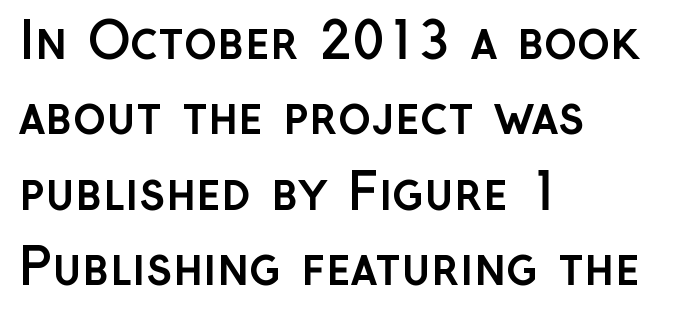
The image shows 50 px semibold sans-serif type, upright; set left-aligned, normal line spacing (1.51x), normal letter spacing, not underlined; low stroke contrast and a medium x-height.
